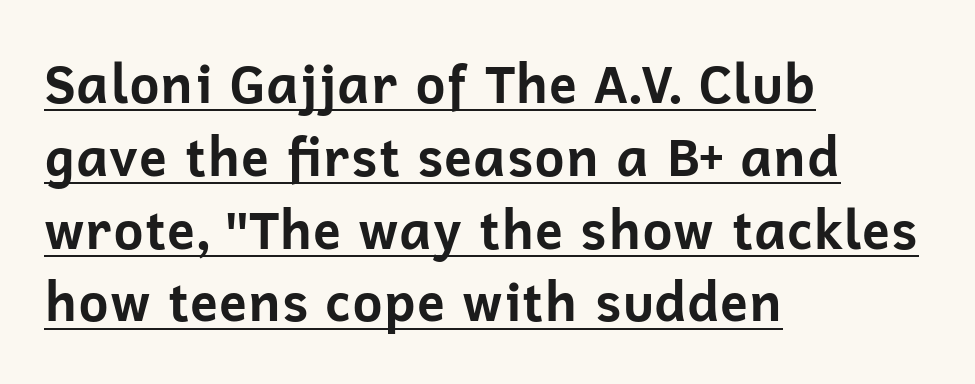
The image shows 52 px bold sans-serif type, upright; set left-aligned, normal line spacing (1.4x), normal letter spacing, underlined; low stroke contrast and a medium x-height.
